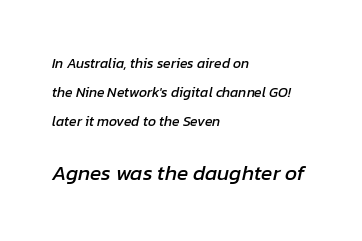
The image shows 21 px text type, italic (leaning right); set left-aligned, loose line spacing (2.07x), normal letter spacing, not underlined; the second (bottom) block is 1.5x larger.
